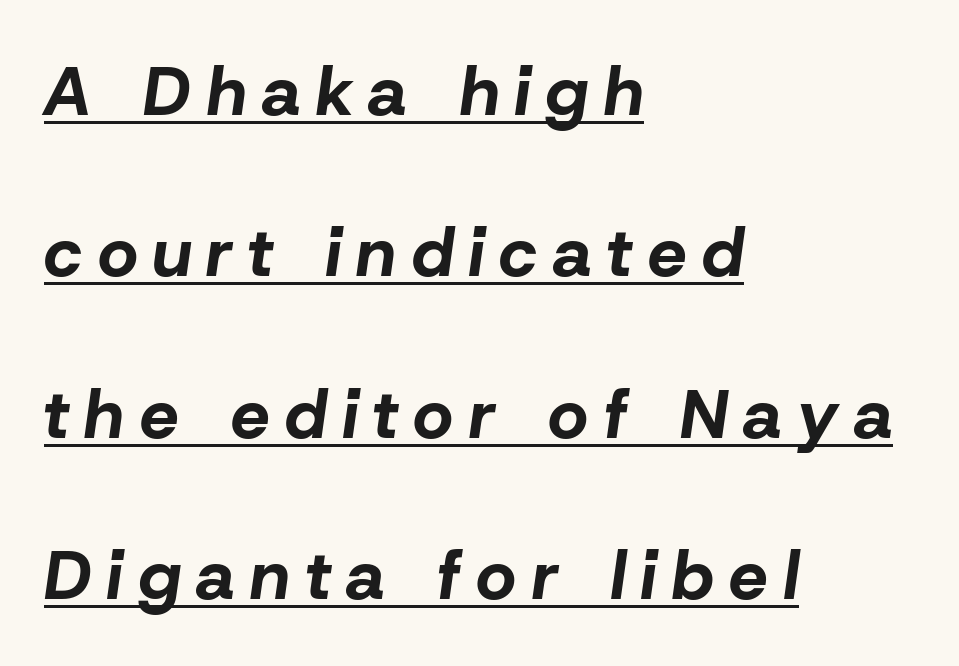
{"italic": "yes", "lean": "right", "slant_degrees": 8, "bold": "yes", "weight": "bold", "width": "normal", "stroke_contrast": "low", "x_height": "medium", "monospaced": "no", "underline": "yes", "align": "left", "line_spacing": "loose", "line_spacing_ratio": 2.34, "letter_spacing": "wide", "letter_spacing_em": 0.23, "glyph_px": 69}
